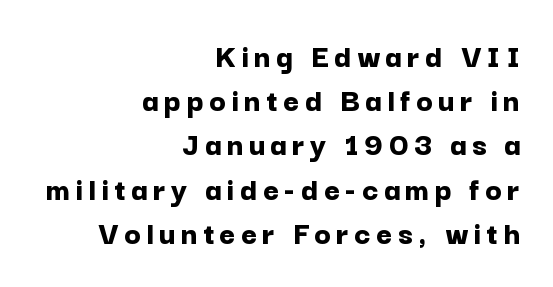
Any mark beneath the type? The region is blank. One-word summary of the alignment: right. Are there feet on the stems? There aren't — it's a sans. The passage shown is typed in a proportional face where columns would drift.
